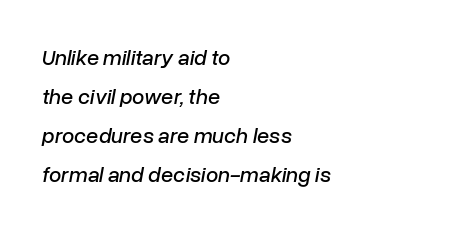
The image shows 22 px text type, italic (leaning right); set left-aligned, line spacing 1.77x, normal letter spacing, not underlined.
